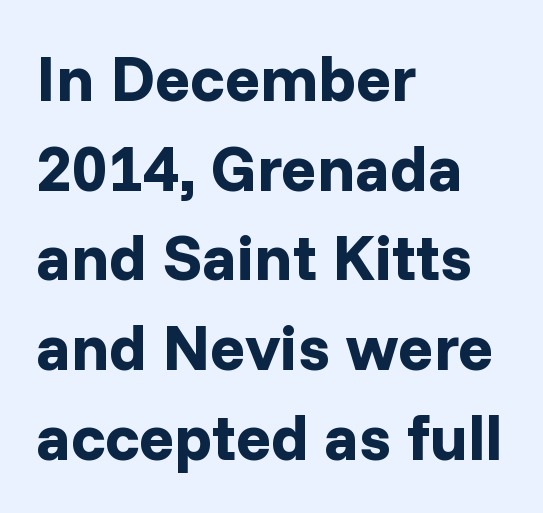
Q: Is the text bold? A: Yes.
Q: Is the text italic (slanted)? A: No, it is upright.
Q: Is the typeface a serif or a sans-serif typeface? A: Sans-serif.
Q: Is the text underlined? A: No.
Q: How is the paragraph aligned? A: Left-aligned.
Q: Is the spacing between letters normal or unusually wide? A: Normal.
Q: Is the spacing between lines tight, normal or loose? A: Normal.
Q: Width (condensed, normal, or wide)? A: Normal.
Q: Stroke contrast? A: Low.
Q: x-height? A: Medium.
Q: Monospaced? A: No.
